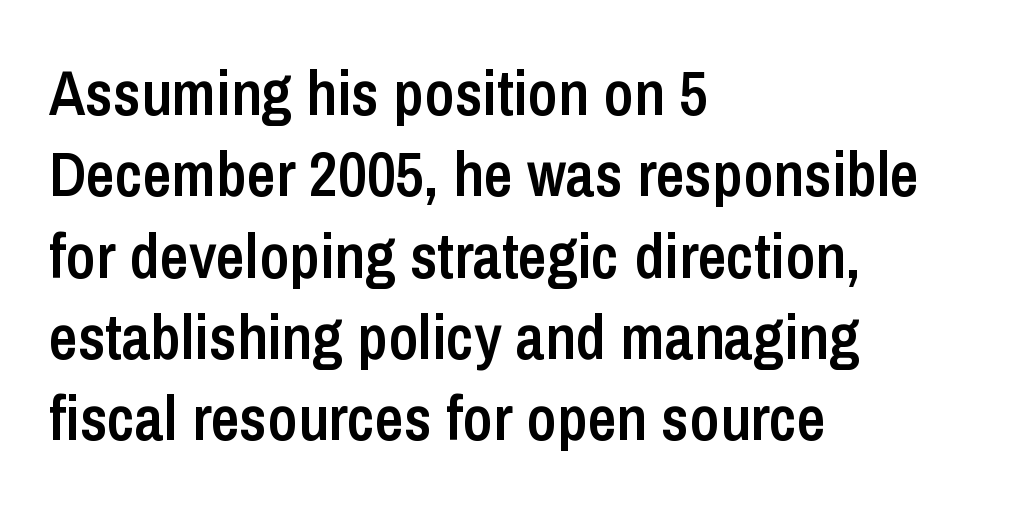
The image shows 63 px semibold, condensed sans-serif type, upright; set left-aligned, normal line spacing (1.29x), normal letter spacing, not underlined; low stroke contrast and a medium x-height.
